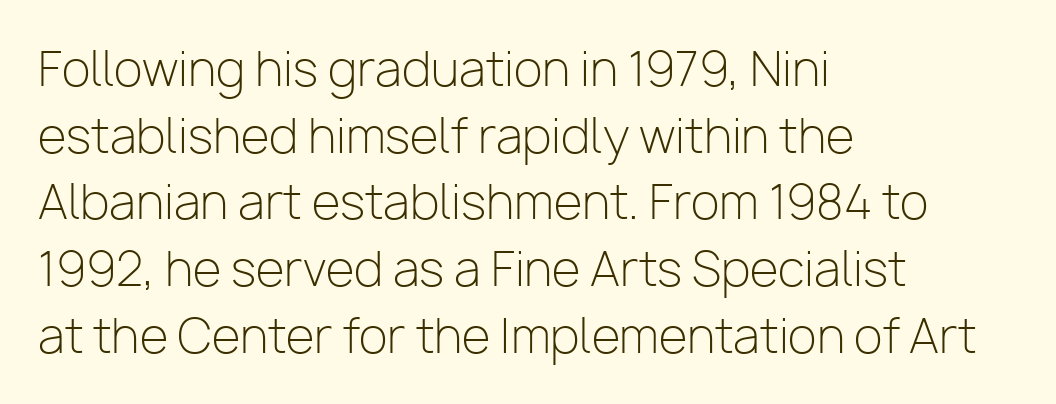
Q: Is the text bold? A: No.
Q: Is the text italic (slanted)? A: No, it is upright.
Q: Is the typeface a serif or a sans-serif typeface? A: Sans-serif.
Q: Is the text underlined? A: No.
Q: How is the paragraph aligned? A: Left-aligned.
Q: Is the spacing between letters normal or unusually wide? A: Normal.
Q: Is the spacing between lines tight, normal or loose? A: Normal.
Q: Width (condensed, normal, or wide)? A: Normal.
Q: Stroke contrast? A: Low.
Q: x-height? A: Medium.
Q: Monospaced? A: No.
